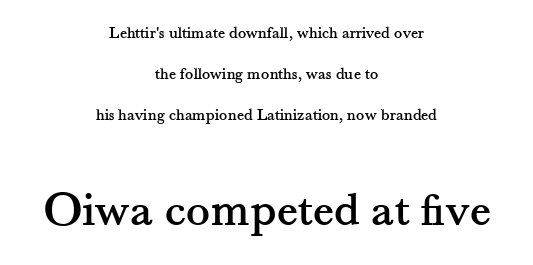
The image shows 50 px serif type, upright; set centered, loose line spacing (2.41x), normal letter spacing, not underlined; the second (bottom) block is 2.94x larger; medium stroke contrast and a small x-height.
